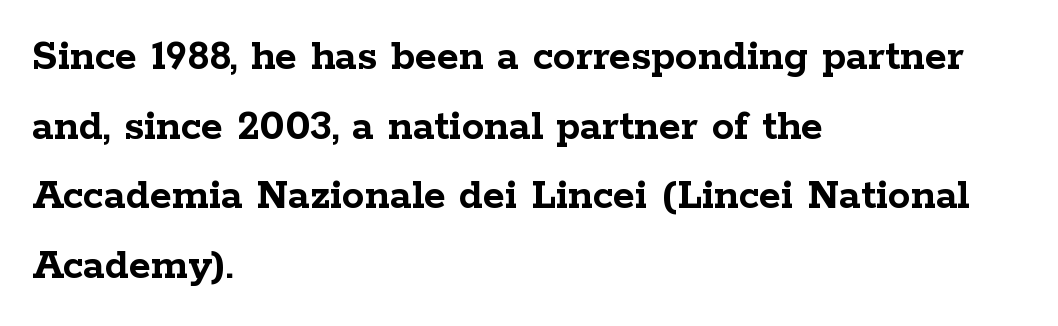
Q: Is the text bold? A: Yes.
Q: Is the text italic (slanted)? A: No, it is upright.
Q: Is the typeface a serif or a sans-serif typeface? A: Serif.
Q: Is the text underlined? A: No.
Q: How is the paragraph aligned? A: Left-aligned.
Q: Is the spacing between letters normal or unusually wide? A: Normal.
Q: Is the spacing between lines tight, normal or loose? A: Normal.
Q: Width (condensed, normal, or wide)? A: Wide.
Q: Stroke contrast? A: Low.
Q: x-height? A: Medium.
Q: Monospaced? A: No.
